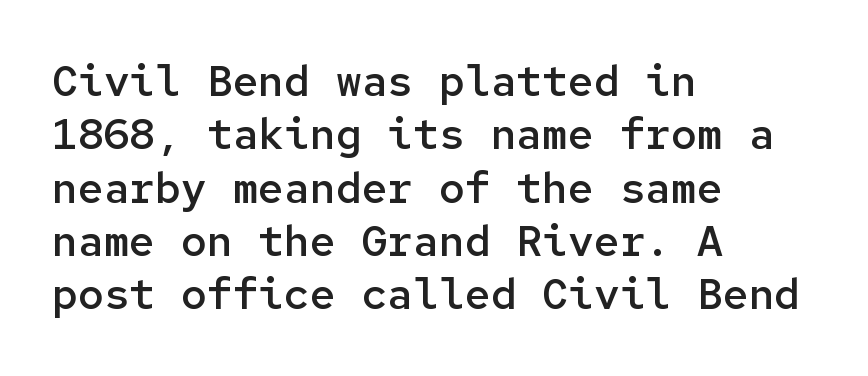
Q: Is the text bold? A: Semi-bold.
Q: Is the text italic (slanted)? A: No, it is upright.
Q: Is the typeface a serif or a sans-serif typeface? A: Sans-serif.
Q: Is the text underlined? A: No.
Q: How is the paragraph aligned? A: Left-aligned.
Q: Is the spacing between letters normal or unusually wide? A: Normal.
Q: Width (condensed, normal, or wide)? A: Normal.
Q: Stroke contrast? A: Low.
Q: x-height? A: Medium.
Q: Monospaced? A: Yes.
